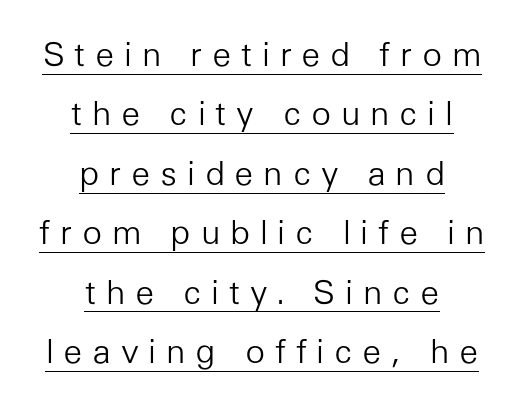
Q: Is the text bold? A: No.
Q: Is the text italic (slanted)? A: No, it is upright.
Q: Is the typeface a serif or a sans-serif typeface? A: Sans-serif.
Q: Is the text underlined? A: Yes.
Q: How is the paragraph aligned? A: Centered.
Q: Is the spacing between letters normal or unusually wide? A: Unusually wide.
Q: Width (condensed, normal, or wide)? A: Normal.
Q: Stroke contrast? A: Low.
Q: x-height? A: Medium.
Q: Monospaced? A: No.
